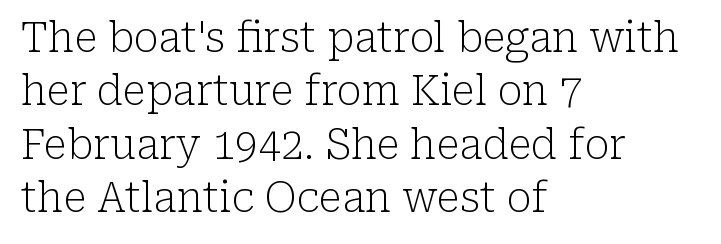
Q: Is the text bold? A: No.
Q: Is the text italic (slanted)? A: No, it is upright.
Q: Is the typeface a serif or a sans-serif typeface? A: Serif.
Q: Is the text underlined? A: No.
Q: How is the paragraph aligned? A: Left-aligned.
Q: Is the spacing between letters normal or unusually wide? A: Normal.
Q: Is the spacing between lines tight, normal or loose? A: Normal.
Q: Width (condensed, normal, or wide)? A: Normal.
Q: Stroke contrast? A: Low.
Q: x-height? A: Medium.
Q: Monospaced? A: No.
